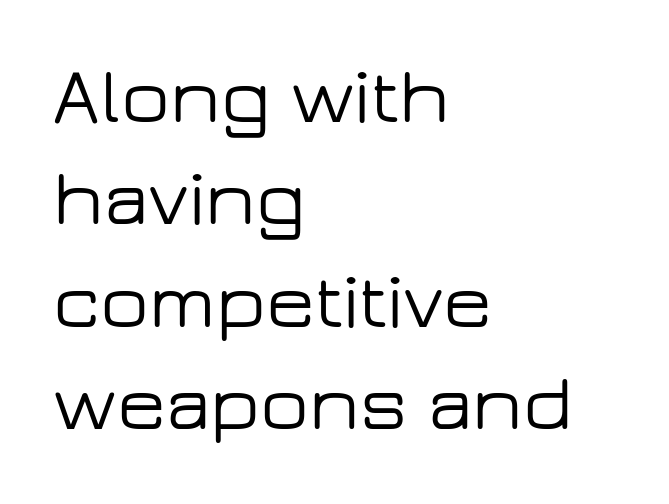
Q: Is the text italic (slanted)? A: No, it is upright.
Q: Is the typeface a serif or a sans-serif typeface? A: Sans-serif.
Q: Is the text underlined? A: No.
Q: How is the paragraph aligned? A: Left-aligned.
Q: Is the spacing between letters normal or unusually wide? A: Normal.
Q: Is the spacing between lines tight, normal or loose? A: Normal.
Q: Width (condensed, normal, or wide)? A: Wide.
Q: Stroke contrast? A: Low.
Q: x-height? A: Medium.
Q: Monospaced? A: No.
